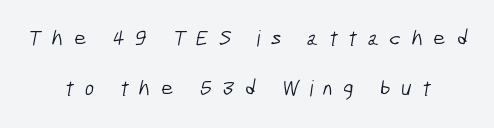
The image shows 22 px text type; set centered, loose line spacing (2.28x), unusually wide letter spacing (+0.46 em), not underlined.
